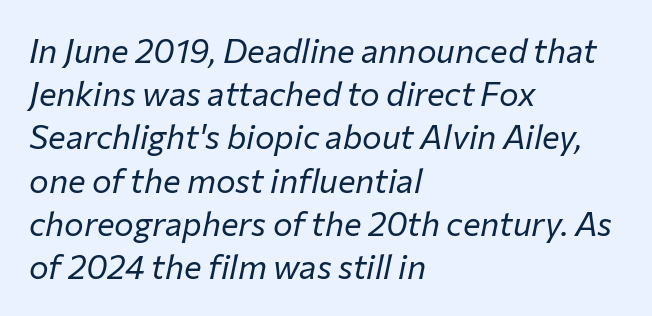
{"italic": "yes", "lean": "right", "slant_degrees": 12, "bold": "no", "weight": "regular", "width": "normal", "stroke_contrast": "low", "x_height": "medium", "monospaced": "no", "underline": "no", "align": "left", "line_spacing": "normal", "line_spacing_ratio": 1.31, "letter_spacing": "normal", "letter_spacing_em": 0.0, "glyph_px": 33}
